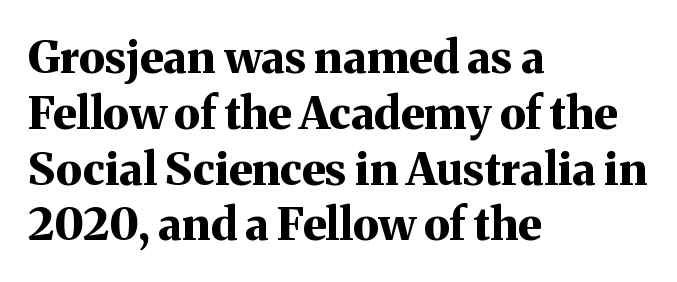
The image shows 45 px bold serif type, upright; set left-aligned, line spacing 1.24x, normal letter spacing, not underlined; medium stroke contrast and a medium x-height.
